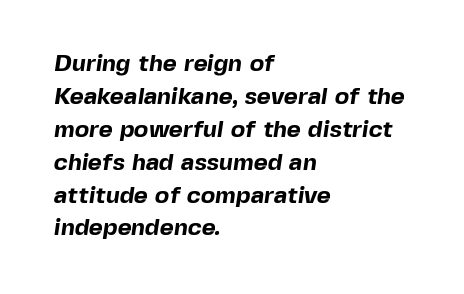
{"bold": "yes", "underline": "no", "align": "left", "line_spacing": "normal", "line_spacing_ratio": 1.37, "letter_spacing": "normal", "letter_spacing_em": 0.0, "glyph_px": 24}
